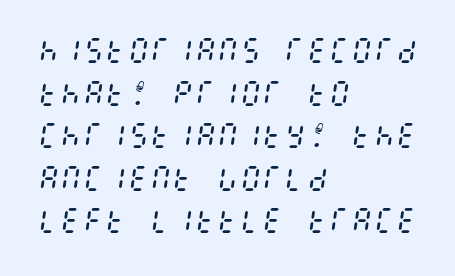
Q: Is the text bold? A: No.
Q: Is the text italic (slanted)? A: Yes, it leans right by about 8 degrees.
Q: Is the text underlined? A: No.
Q: How is the paragraph aligned? A: Left-aligned.
Q: Is the spacing between letters normal or unusually wide? A: Normal.
Q: Is the spacing between lines tight, normal or loose? A: Normal.
Q: Width (condensed, normal, or wide)? A: Condensed.
Q: Stroke contrast? A: Medium.
Q: x-height? A: Large.
